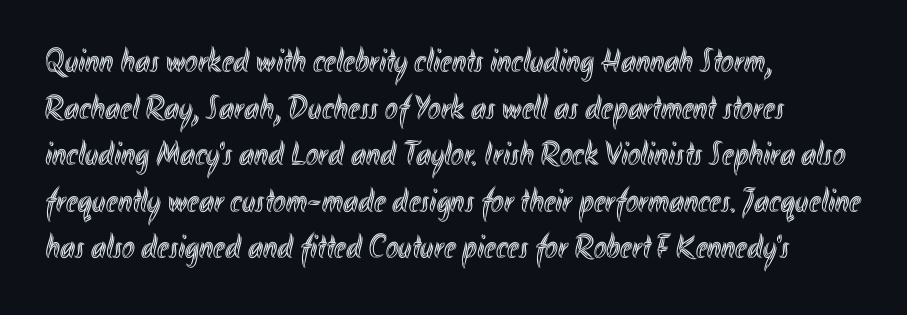
Q: Is the text italic (slanted)? A: Yes.
Q: Is the text underlined? A: No.
Q: How is the paragraph aligned? A: Left-aligned.
Q: Is the spacing between letters normal or unusually wide? A: Normal.
Q: Is the spacing between lines tight, normal or loose? A: Normal.
Q: Width (condensed, normal, or wide)? A: Condensed.
Q: x-height? A: Small.
Q: Monospaced? A: No.
